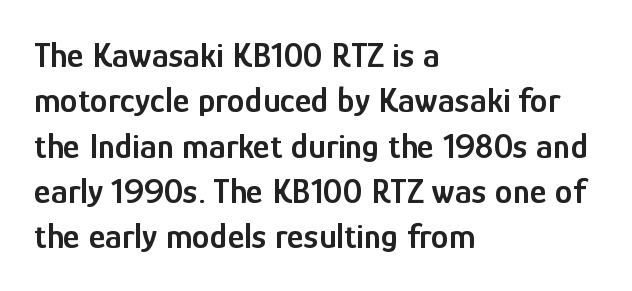
Think of a printed novel: that variable character pitch is what you see here. What stands out about the letter spacing? Nothing — it is the standard amount. The leading is moderate, giving the passage an even texture. Every letter is mildly thick-stroked: semibold rather than bold. Alignment: flush left.
